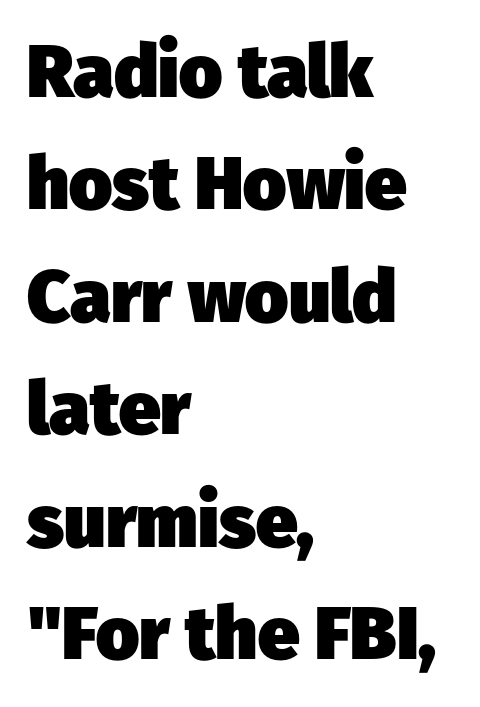
{"serif": "no", "bold": "yes", "weight": "heavy", "width": "normal", "stroke_contrast": "low", "x_height": "medium", "monospaced": "no", "underline": "no", "align": "left", "line_spacing": "normal", "line_spacing_ratio": 1.52, "letter_spacing": "normal", "letter_spacing_em": 0.0, "glyph_px": 74}
